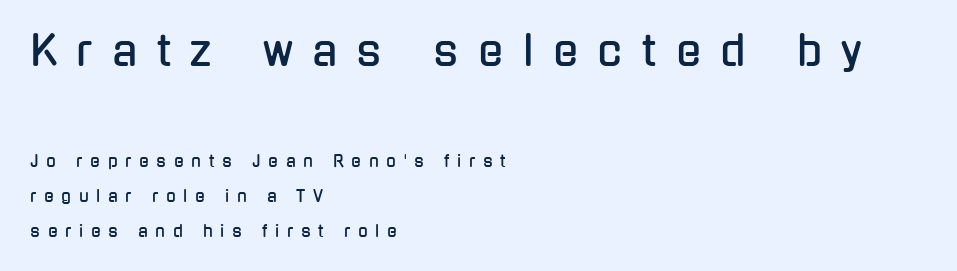
The image shows 41 px condensed sans-serif type, upright; set left-aligned, loose line spacing (2.2x), unusually wide letter spacing (+0.48 em), not underlined; the first (top) block is 2.56x larger; low stroke contrast and a medium x-height.
